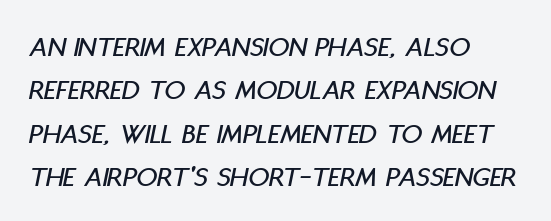
{"italic": "yes", "lean": "right", "slant_degrees": 11, "width": "condensed", "stroke_contrast": "low", "x_height": "large", "monospaced": "no", "underline": "no", "align": "left", "line_spacing": "normal", "line_spacing_ratio": 1.5, "letter_spacing": "normal", "letter_spacing_em": 0.0, "glyph_px": 29}
